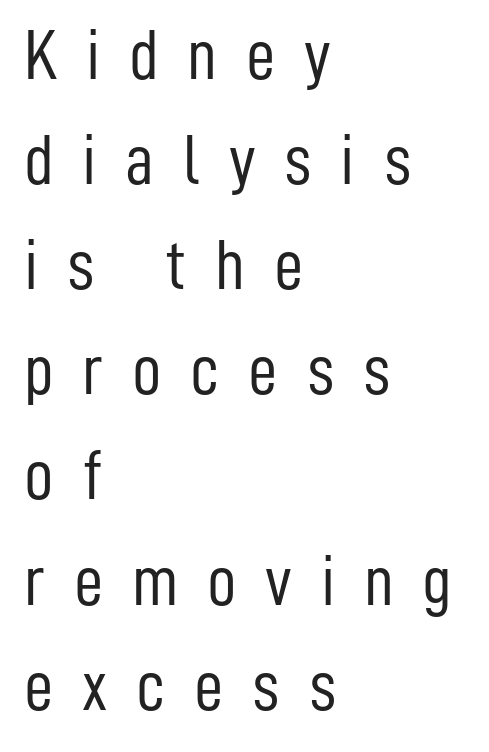
Q: Is the text bold? A: No.
Q: Is the text italic (slanted)? A: No, it is upright.
Q: Is the typeface a serif or a sans-serif typeface? A: Sans-serif.
Q: Is the text underlined? A: No.
Q: How is the paragraph aligned? A: Left-aligned.
Q: Is the spacing between letters normal or unusually wide? A: Unusually wide.
Q: Is the spacing between lines tight, normal or loose? A: Normal.
Q: Width (condensed, normal, or wide)? A: Condensed.
Q: Stroke contrast? A: Low.
Q: x-height? A: Medium.
Q: Monospaced? A: No.
